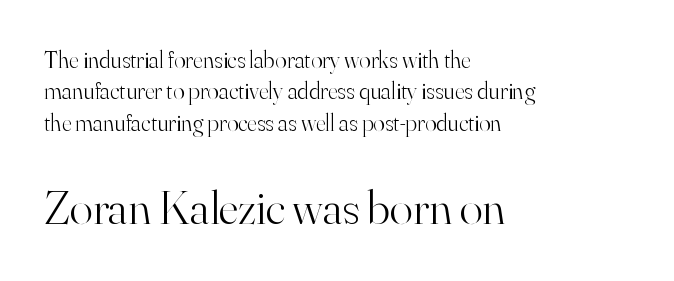
Q: Is the text bold? A: No.
Q: Is the text italic (slanted)? A: No, it is upright.
Q: Is the typeface a serif or a sans-serif typeface? A: Serif.
Q: Is the text underlined? A: No.
Q: How is the paragraph aligned? A: Left-aligned.
Q: Is the spacing between letters normal or unusually wide? A: Normal.
Q: Is the spacing between lines tight, normal or loose? A: Normal.
Q: Which block of text is set in a larger size, the first (top) or the second (bottom)? A: The second (bottom) one.
Q: Width (condensed, normal, or wide)? A: Normal.
Q: Stroke contrast? A: High.
Q: x-height? A: Small.
Q: Monospaced? A: No.
